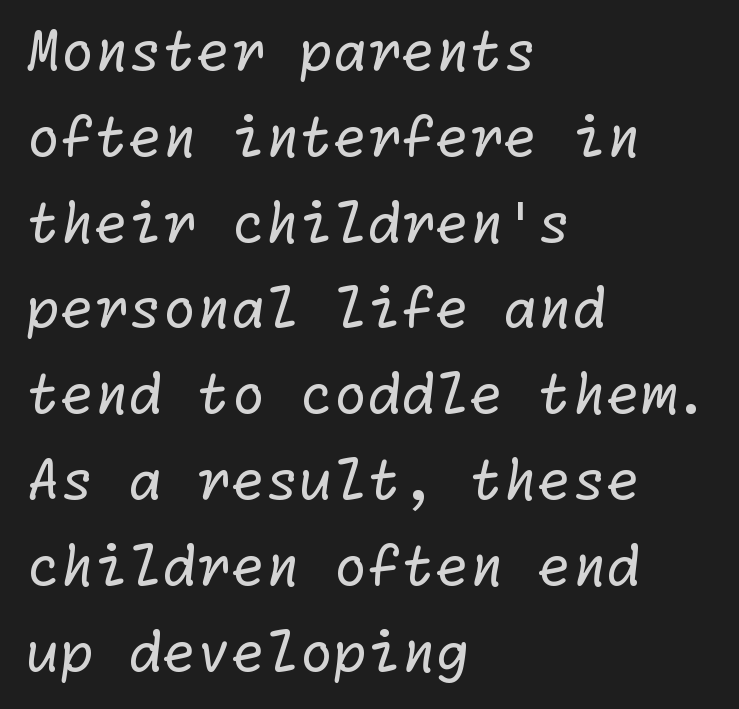
{"serif": "no", "bold": "no", "weight": "regular", "width": "normal", "stroke_contrast": "low", "x_height": "medium", "underline": "no", "align": "left", "line_spacing": "normal", "line_spacing_ratio": 1.56, "letter_spacing": "normal", "letter_spacing_em": 0.0, "glyph_px": 55}
